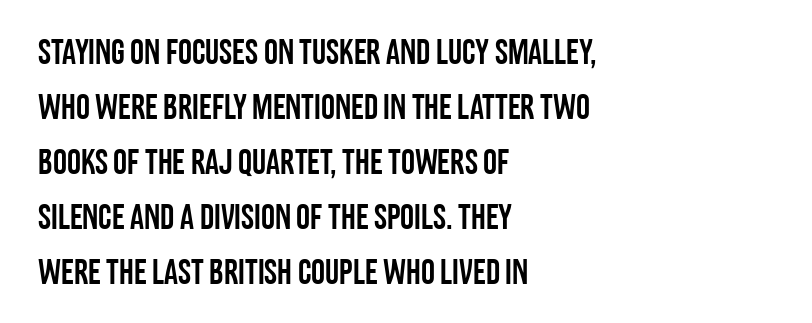
The image shows 35 px condensed sans-serif type, upright; set left-aligned, normal line spacing (1.57x), normal letter spacing, not underlined; low stroke contrast and a large x-height.
